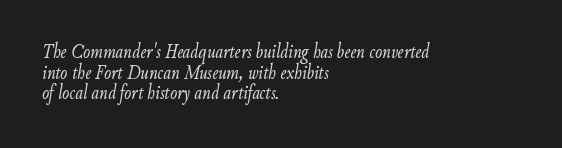
The text block is weighted toward the left margin, trailing off unevenly rightward. Every character sits at an angle, as italics do. The tracking reads as untouched default to a designer's eye. Weight class: somewhere from thin through regular. The space beneath each line is pristine and unruled. The lines are packed closely together with very little leading.
